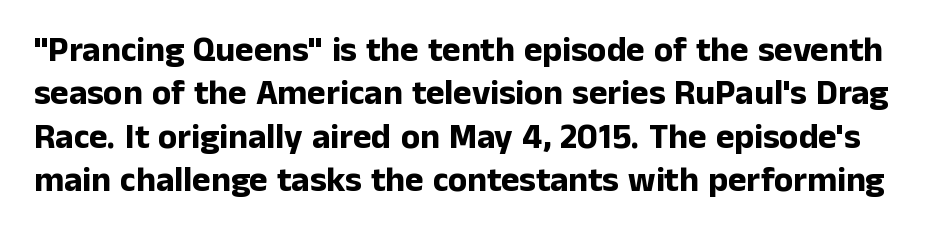
{"serif": "no", "italic": "no", "bold": "yes", "weight": "bold", "width": "normal", "stroke_contrast": "low", "x_height": "medium", "monospaced": "no", "underline": "no", "line_spacing_ratio": 1.24, "letter_spacing": "normal", "letter_spacing_em": 0.0, "glyph_px": 35}
